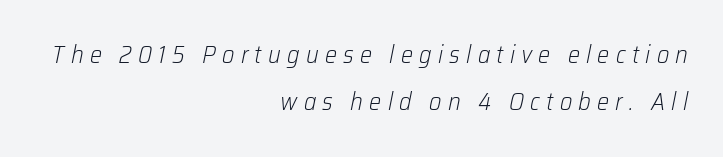
The image shows 24 px text type, italic (leaning right); set right-aligned, loose line spacing (1.97x), unusually wide letter spacing (+0.26 em), not underlined.
